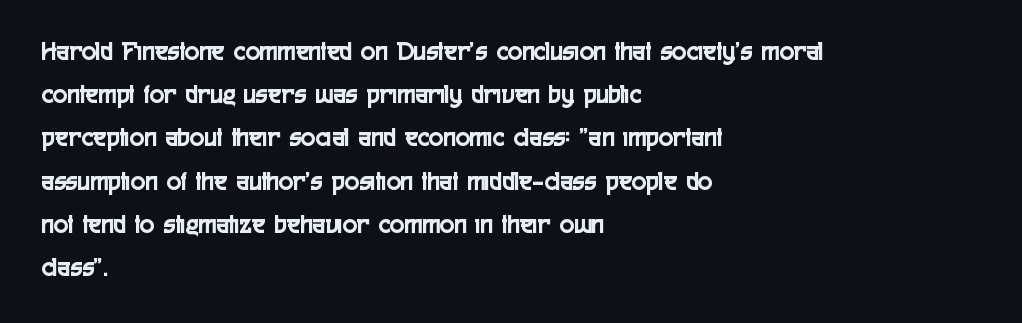
{"italic": "no", "underline": "no", "align": "left", "line_spacing": "normal", "line_spacing_ratio": 1.6, "letter_spacing": "normal", "letter_spacing_em": 0.0, "glyph_px": 27}
